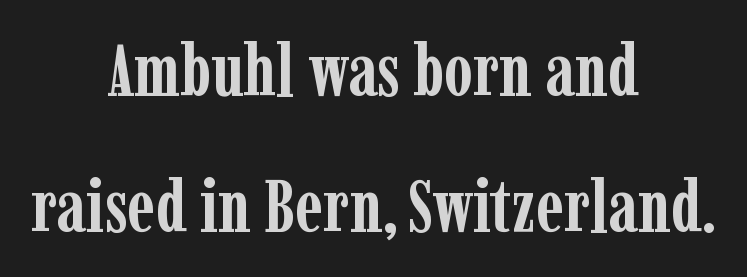
Q: Is the text bold? A: Yes.
Q: Is the text italic (slanted)? A: No, it is upright.
Q: Is the typeface a serif or a sans-serif typeface? A: Serif.
Q: Is the text underlined? A: No.
Q: How is the paragraph aligned? A: Centered.
Q: Is the spacing between letters normal or unusually wide? A: Normal.
Q: Width (condensed, normal, or wide)? A: Condensed.
Q: Stroke contrast? A: Low.
Q: x-height? A: Medium.
Q: Monospaced? A: No.
